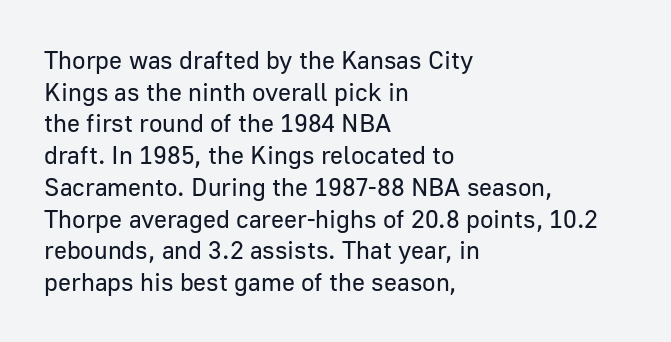
The image shows 25 px text type, upright; set left-aligned, normal line spacing (1.27x), normal letter spacing, not underlined.
